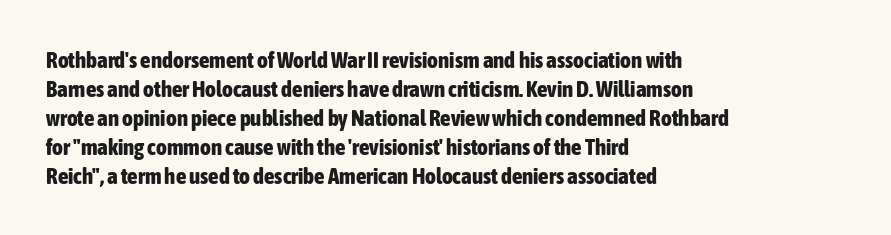
{"italic": "no", "bold": "yes", "underline": "no", "align": "left", "line_spacing": "normal", "line_spacing_ratio": 1.26, "letter_spacing": "normal", "letter_spacing_em": 0.0, "glyph_px": 23}
